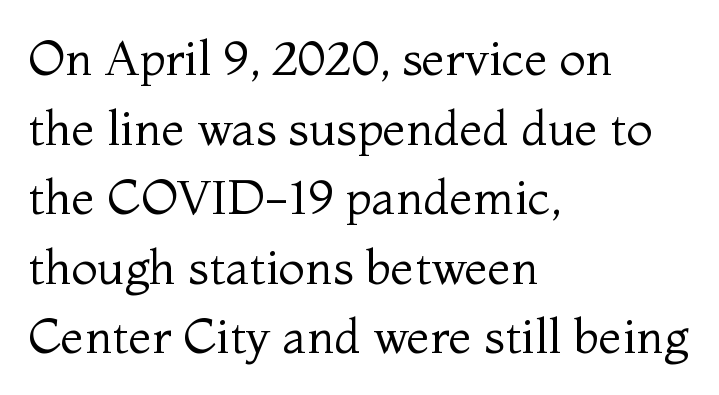
These lines sit exactly where default settings would place them. Caption: face not bold, strokes unweighted. The font's upright variant was chosen for this text. The face used here is proportionally spaced, like ordinary book or web type. Words appear dense and cohesive because spacing is normal. Leftover space on each line is placed entirely after the last word.
